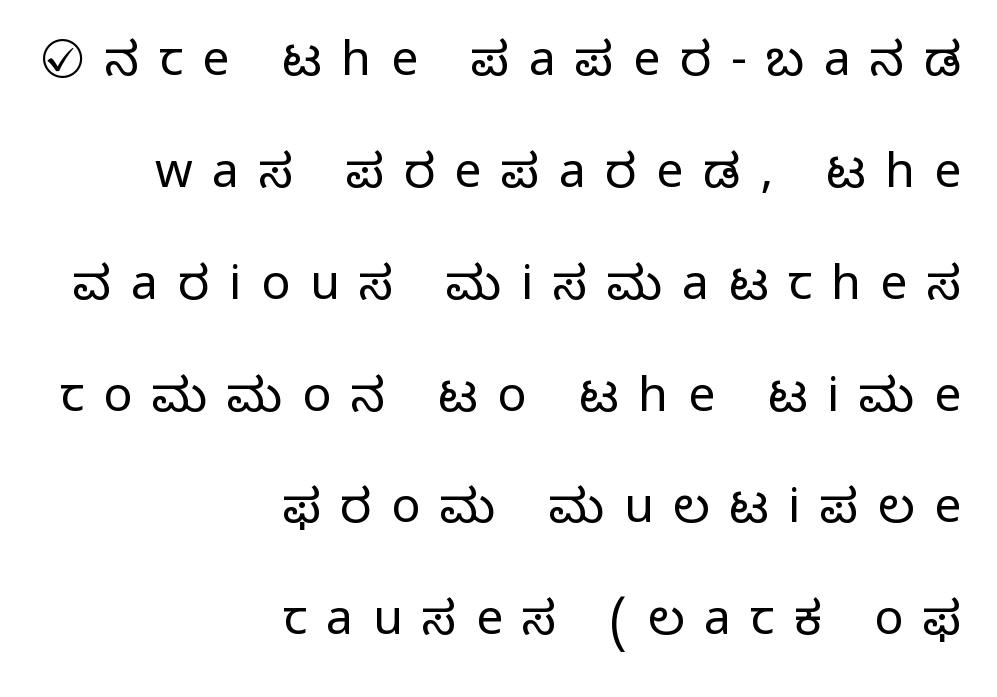
The image shows 48 px light sans-serif type, upright; set right-aligned, loose line spacing (2.33x), unusually wide letter spacing (+0.41 em), not underlined; low stroke contrast and a medium x-height.
